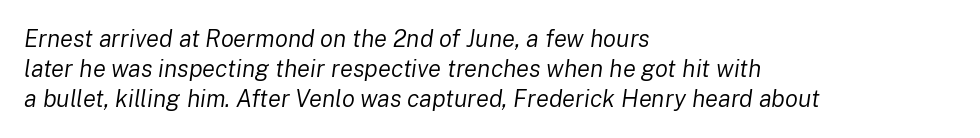
No extra ink here — the face is not bold. Every row of glyphs begins at an identical x-position on the left. Successive baselines arrive at the customary interval. Nothing unusual about the tracking: characters are spaced as the font intends. There's an unmistakable incline to the writing here. A clean baseline with only descenders dipping below it.
